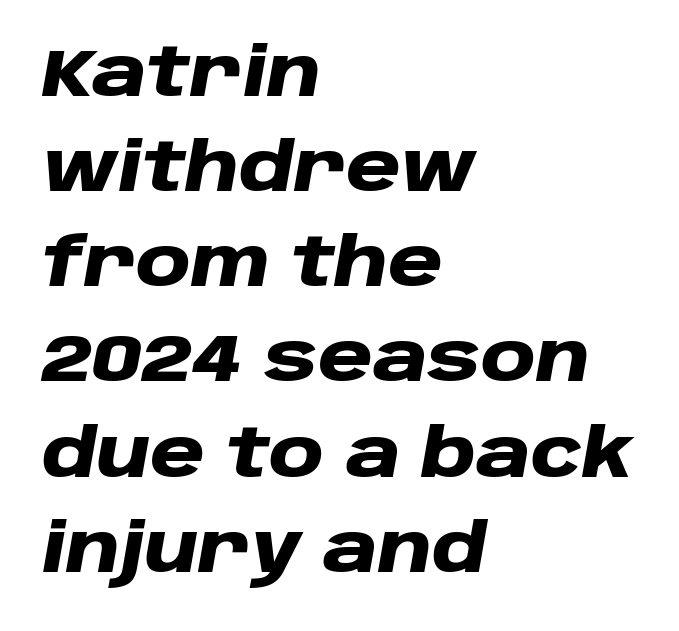
In terms of posture, this sample is oblique. The space beneath each line is pristine and unruled. How are the letters spaced? Ordinarily, with no added tracking. Think of a printed novel: that variable character pitch is what you see here.
